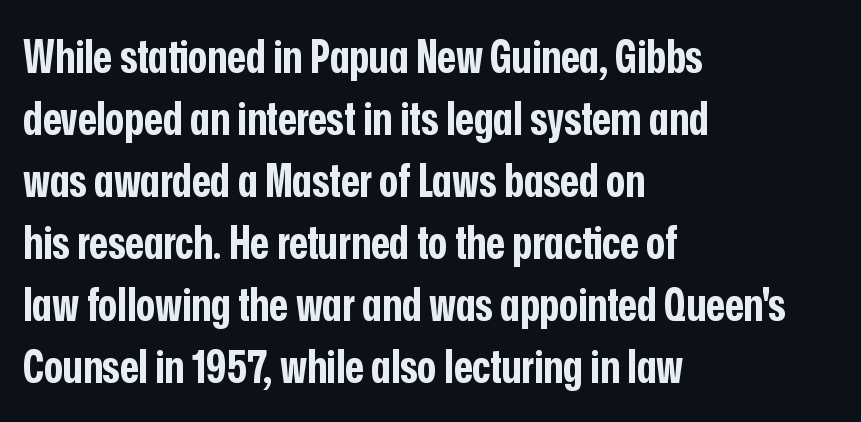
{"serif": "no", "italic": "no", "bold": "yes", "weight": "bold", "width": "condensed", "stroke_contrast": "low", "x_height": "medium", "monospaced": "no", "underline": "no", "align": "left", "line_spacing": "normal", "line_spacing_ratio": 1.38, "letter_spacing": "normal", "letter_spacing_em": 0.0, "glyph_px": 45}
